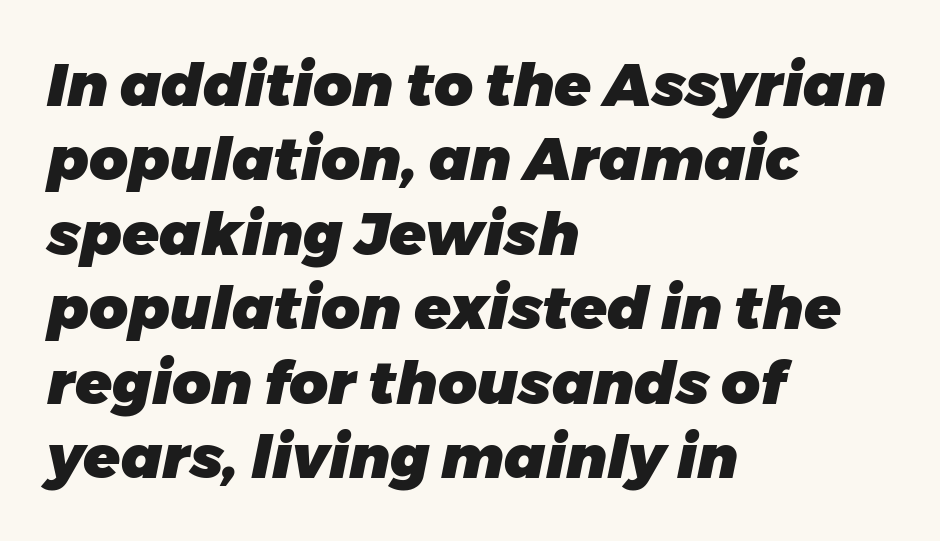
Q: Is the text bold? A: Yes.
Q: Is the text italic (slanted)? A: Yes, it leans right by about 11 degrees.
Q: Is the text underlined? A: No.
Q: How is the paragraph aligned? A: Left-aligned.
Q: Is the spacing between letters normal or unusually wide? A: Normal.
Q: Width (condensed, normal, or wide)? A: Normal.
Q: Stroke contrast? A: Low.
Q: x-height? A: Medium.
Q: Monospaced? A: No.
